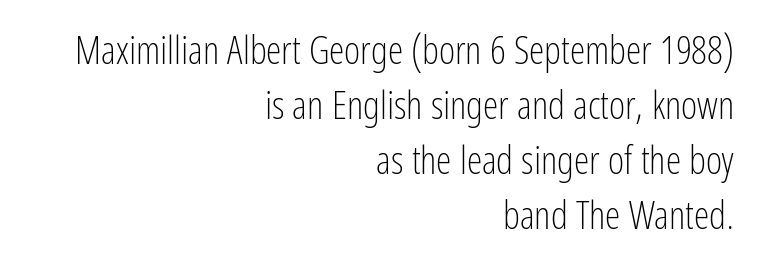
The weight would be labelled regular, book, light, or lighter still. These lines were composed using upright roman letters. Each letter keeps its own natural width here, so spacing adapts to shape. Clear beneath every line of the passage. Every row of glyphs terminates at an identical x-position on the right.
